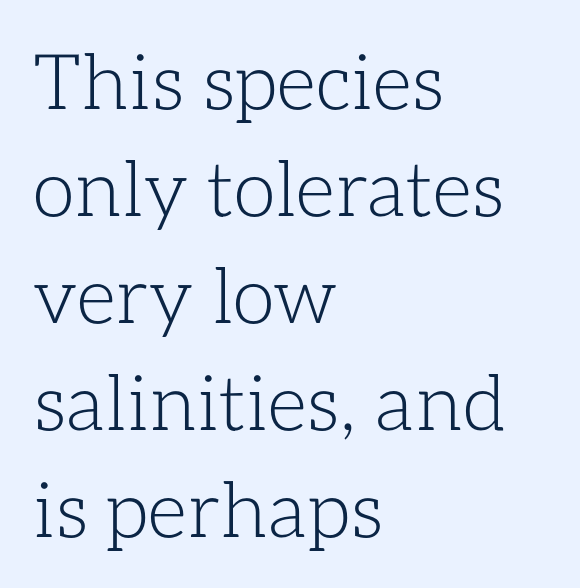
Q: Is the text bold? A: No.
Q: Is the text italic (slanted)? A: No, it is upright.
Q: Is the text underlined? A: No.
Q: How is the paragraph aligned? A: Left-aligned.
Q: Is the spacing between letters normal or unusually wide? A: Normal.
Q: Is the spacing between lines tight, normal or loose? A: Normal.
Q: Width (condensed, normal, or wide)? A: Normal.
Q: Stroke contrast? A: Low.
Q: x-height? A: Medium.
Q: Monospaced? A: No.
